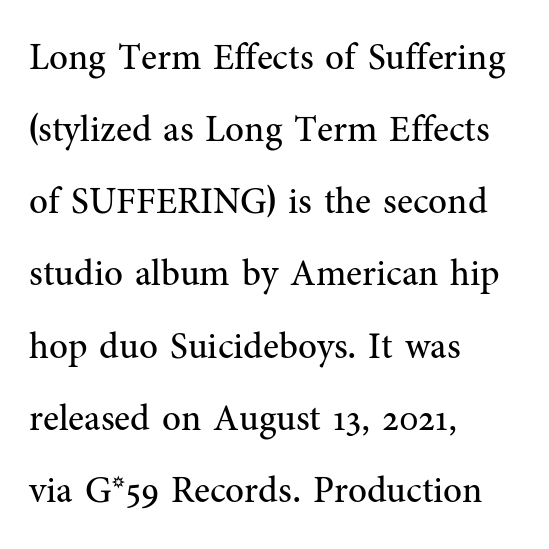
{"serif": "yes", "italic": "no", "bold": "no", "weight": "regular", "width": "normal", "stroke_contrast": "medium", "x_height": "medium", "monospaced": "no", "underline": "no", "align": "left", "line_spacing": "loose", "line_spacing_ratio": 1.95, "letter_spacing": "normal", "letter_spacing_em": 0.0, "glyph_px": 37}
